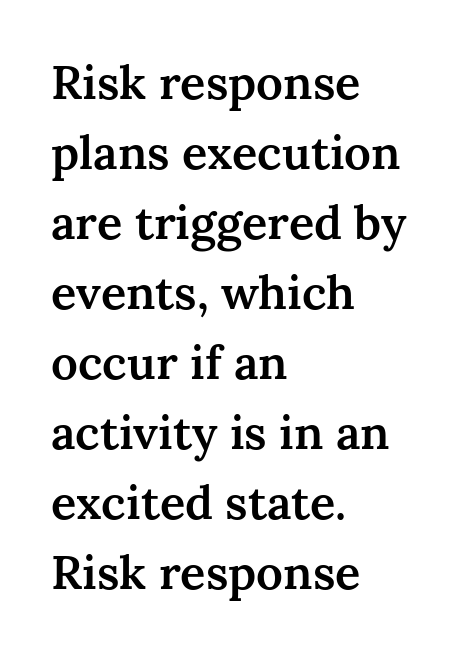
Any mark beneath the type? The region is blank. In CSS terms this would be text-align: left. Spacing verdict: proportional, widths tailored to each character. This sample uses a serif face. The horizontal fit of the characters is conventional and even.
